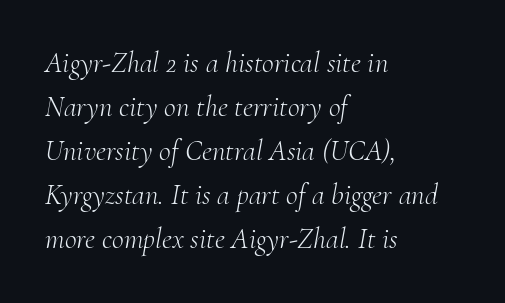
Q: Is the text bold? A: No.
Q: Is the text italic (slanted)? A: Yes, it leans right by about 10 degrees.
Q: Is the typeface a serif or a sans-serif typeface? A: Serif.
Q: Is the text underlined? A: No.
Q: How is the paragraph aligned? A: Left-aligned.
Q: Is the spacing between letters normal or unusually wide? A: Normal.
Q: Is the spacing between lines tight, normal or loose? A: Normal.
Q: Width (condensed, normal, or wide)? A: Normal.
Q: Stroke contrast? A: Medium.
Q: x-height? A: Small.
Q: Monospaced? A: No.
